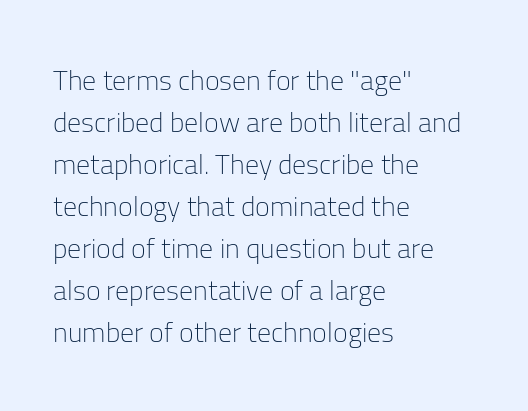
{"serif": "no", "italic": "no", "bold": "no", "weight": "light", "width": "normal", "stroke_contrast": "low", "x_height": "medium", "monospaced": "no", "underline": "no", "align": "left", "line_spacing": "normal", "line_spacing_ratio": 1.5, "letter_spacing": "normal", "letter_spacing_em": 0.0, "glyph_px": 28}
